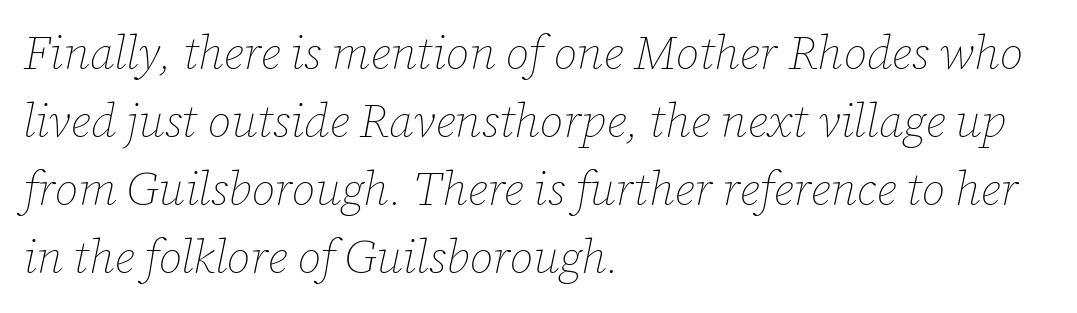
{"italic": "yes", "lean": "right", "slant_degrees": 12, "bold": "no", "weight": "thin", "width": "normal", "stroke_contrast": "low", "x_height": "medium", "monospaced": "no", "underline": "no", "align": "left", "line_spacing": "normal", "line_spacing_ratio": 1.45, "letter_spacing": "normal", "letter_spacing_em": 0.0, "glyph_px": 47}
